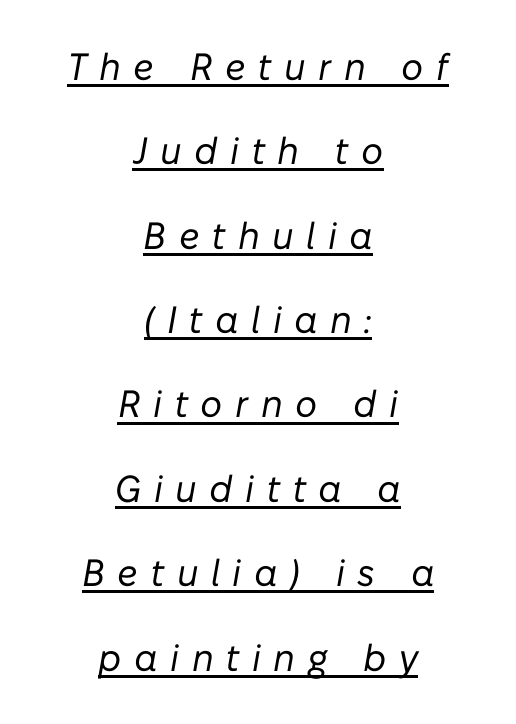
{"italic": "yes", "lean": "right", "slant_degrees": 10, "bold": "no", "weight": "regular", "width": "normal", "stroke_contrast": "low", "x_height": "medium", "monospaced": "no", "underline": "yes", "align": "center", "line_spacing": "loose", "line_spacing_ratio": 2.22, "letter_spacing": "wide", "letter_spacing_em": 0.33, "glyph_px": 38}
